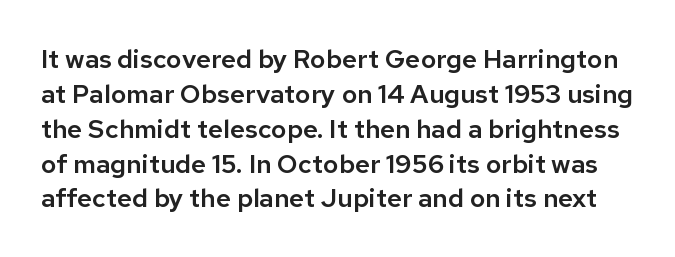
Q: Is the text italic (slanted)? A: No, it is upright.
Q: Is the text underlined? A: No.
Q: Is the spacing between letters normal or unusually wide? A: Normal.
Q: Is the spacing between lines tight, normal or loose? A: Normal.
